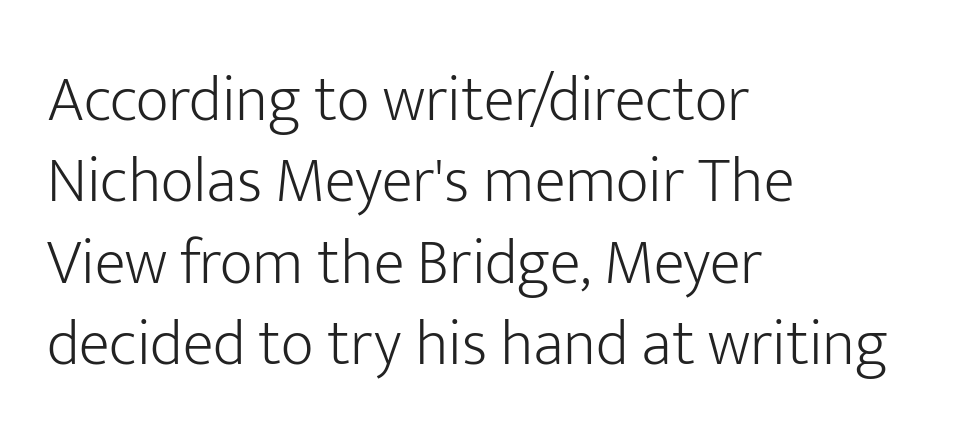
Q: Is the text bold? A: No.
Q: Is the text italic (slanted)? A: No, it is upright.
Q: Is the typeface a serif or a sans-serif typeface? A: Sans-serif.
Q: Is the text underlined? A: No.
Q: How is the paragraph aligned? A: Left-aligned.
Q: Is the spacing between letters normal or unusually wide? A: Normal.
Q: Is the spacing between lines tight, normal or loose? A: Normal.
Q: Width (condensed, normal, or wide)? A: Normal.
Q: Stroke contrast? A: Low.
Q: x-height? A: Medium.
Q: Monospaced? A: No.
